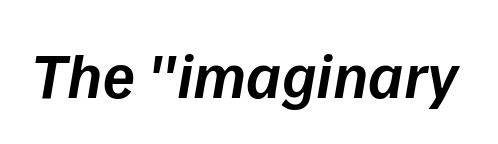
{"italic": "yes", "lean": "right", "slant_degrees": 9, "bold": "semi", "weight": "semibold", "width": "normal", "stroke_contrast": "low", "x_height": "medium", "monospaced": "no", "underline": "no", "letter_spacing": "normal", "letter_spacing_em": 0.0, "glyph_px": 65}
